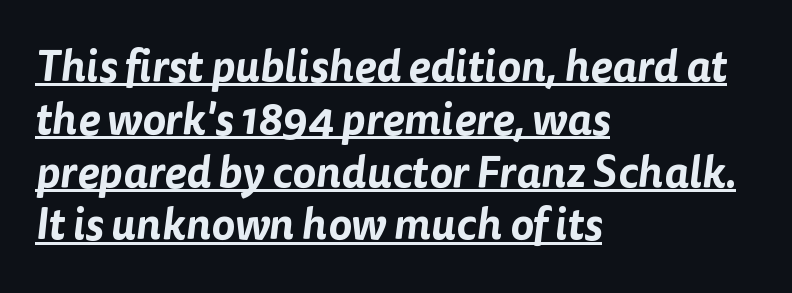
The face used here is rendered with its standard letterfit. The passage shown is typed in a proportional face where columns would drift. The text was rendered using a sans face with plain stroke endings. The rag falls on the right side of this text block. The specimen includes a rule beneath the text block's lines.
